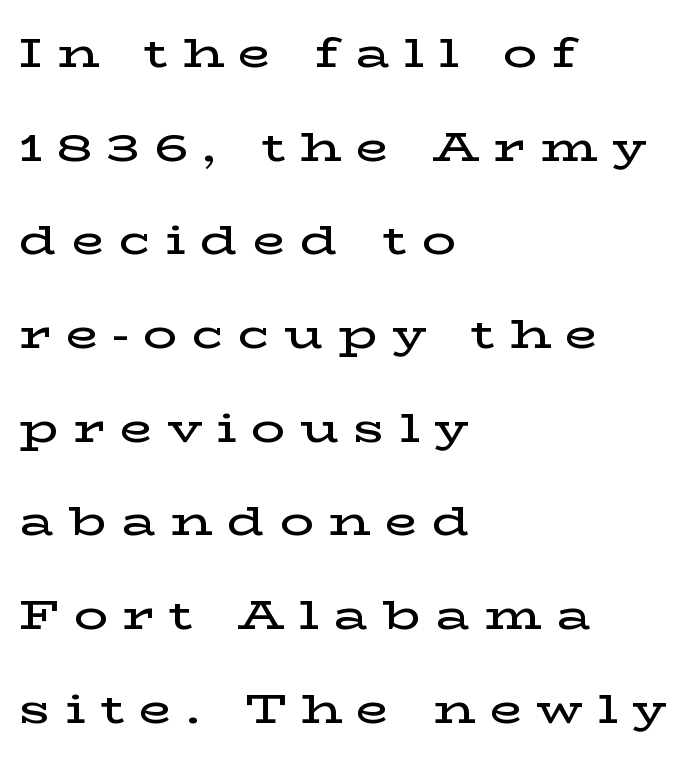
Designer's note — italics off, roman on. Observe the serifs anchoring each vertical stroke in this sample. Note the varied advance widths — an 'i' is clearly narrower than an 'm'. Is the type bold? Partly — it's a semibold, heavier than regular but not fully bold.
